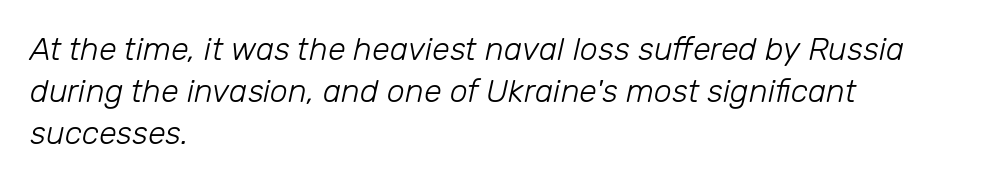
Only glyphs here, with clear space below each row. A normal amount of white space separates one row of letters from the next. The passage shown is not bold in any degree. Looks like regular typesetting: each glyph gets only the width it needs. Teacher's note: observe the even left margin — that is flush-left alignment. The specimen reads as italic at a glance.
